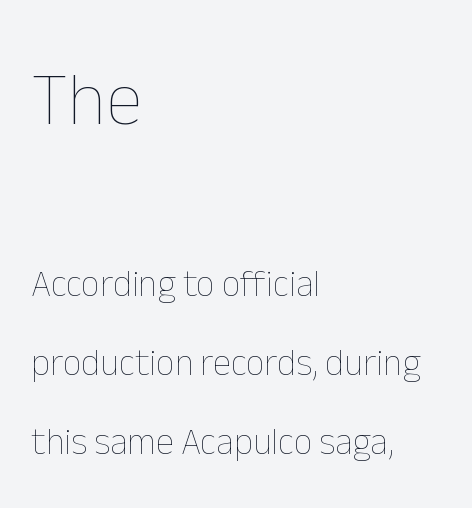
Characters follow at the spacing the type designer built in. Varying glyph widths throughout — classic text-font behaviour. Nope, not italic — everything's standing straight. A bare baseline throughout the passage. All the whitespace from short lines collects on the right. These glyphs show unthickened strokes, regular width or finer.
